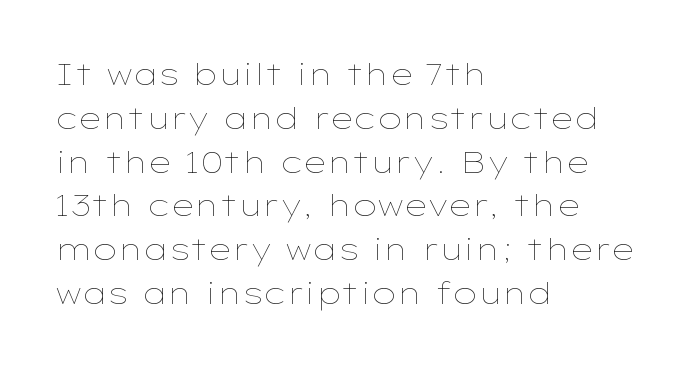
The image shows 30 px thin, wide type, upright; set left-aligned, normal line spacing (1.46x), normal letter spacing, not underlined; low stroke contrast and a medium x-height.
